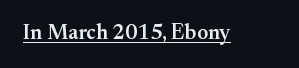
Upright lettering throughout. Nothing unusual about the tracking: characters are spaced as the font intends. This sample carries an underscore along the baseline area. How heavy is the stroke? Medium-heavy — a semibold, shy of bold.
